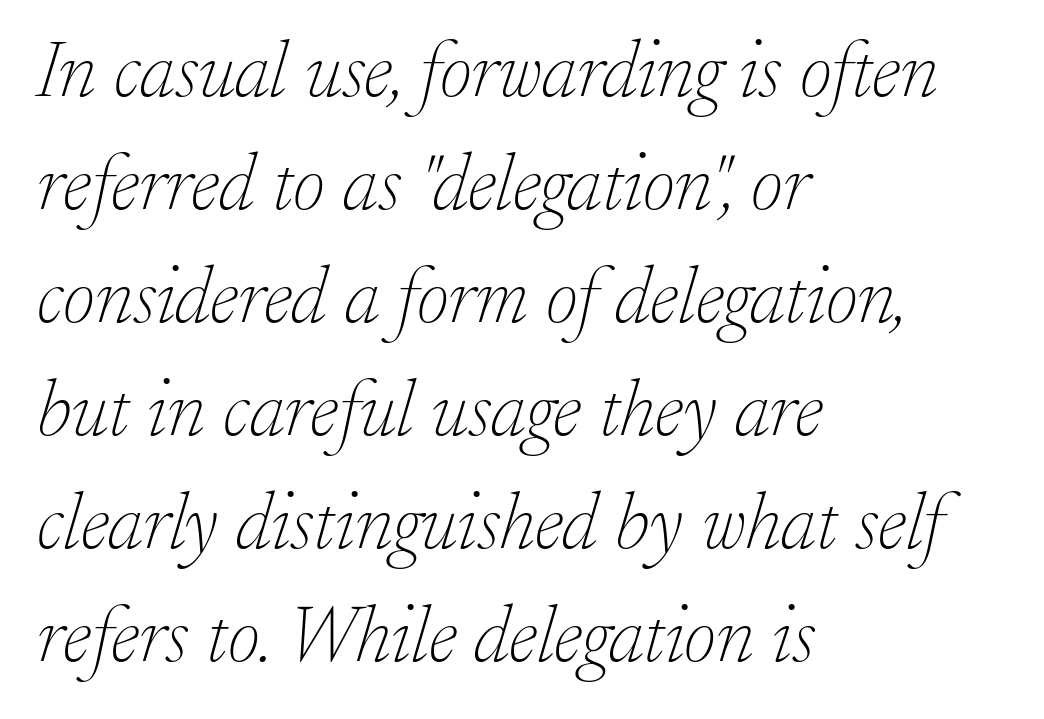
Q: Is the text bold? A: No.
Q: Is the text italic (slanted)? A: Yes, it leans right by about 17 degrees.
Q: Is the typeface a serif or a sans-serif typeface? A: Serif.
Q: Is the text underlined? A: No.
Q: How is the paragraph aligned? A: Left-aligned.
Q: Is the spacing between letters normal or unusually wide? A: Normal.
Q: Is the spacing between lines tight, normal or loose? A: Normal.
Q: Width (condensed, normal, or wide)? A: Normal.
Q: Stroke contrast? A: Low.
Q: x-height? A: Small.
Q: Monospaced? A: No.
